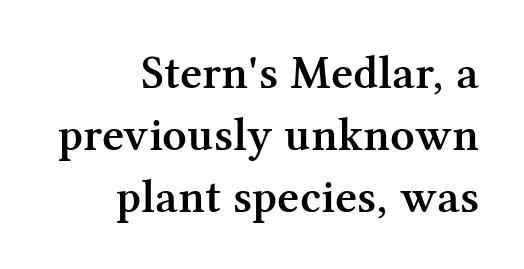
{"serif": "yes", "italic": "no", "bold": "semi", "weight": "semibold", "width": "normal", "stroke_contrast": "medium", "x_height": "medium", "monospaced": "no", "underline": "no", "align": "right", "line_spacing": "normal", "line_spacing_ratio": 1.29, "letter_spacing": "normal", "letter_spacing_em": 0.0, "glyph_px": 48}
